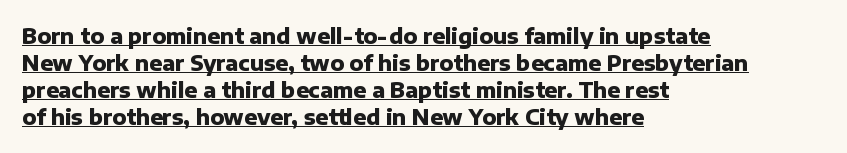
The image shows 21 px bold type, upright; set left-aligned, normal line spacing (1.29x), normal letter spacing, underlined.
